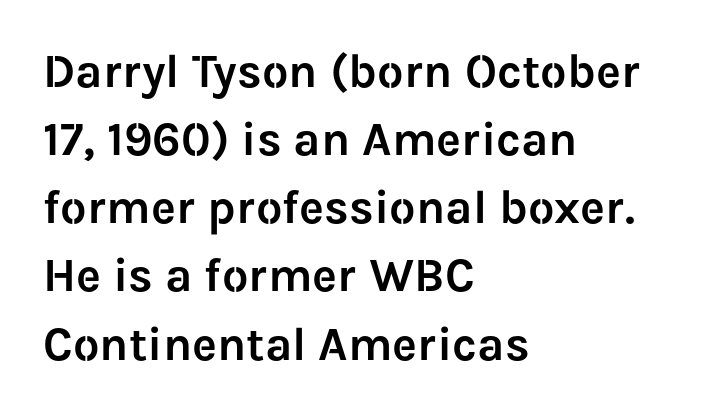
The image shows 47 px sans-serif type, upright; set left-aligned, normal line spacing (1.45x), normal letter spacing, not underlined; low stroke contrast and a medium x-height.
